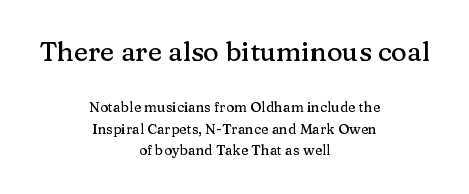
The image shows 27 px text type, upright; set centered, normal line spacing (1.56x), normal letter spacing, not underlined; the first (top) block is 1.93x larger.
